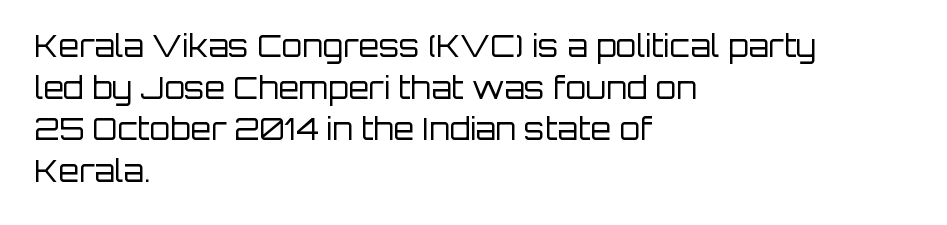
{"serif": "no", "italic": "no", "bold": "no", "weight": "regular", "width": "normal", "stroke_contrast": "low", "x_height": "large", "monospaced": "no", "underline": "no", "align": "left", "line_spacing": "normal", "line_spacing_ratio": 1.39, "letter_spacing": "normal", "letter_spacing_em": 0.0, "glyph_px": 30}
